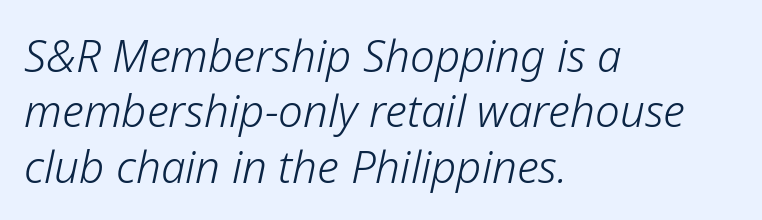
Italic: yes, the glyphs are oblique. Standard letterfit; no display-style spreading of the glyphs. Is this a fixed-width face? No — the glyphs have proportional, varying widths. The strokes carry an ordinary text weight at most.
